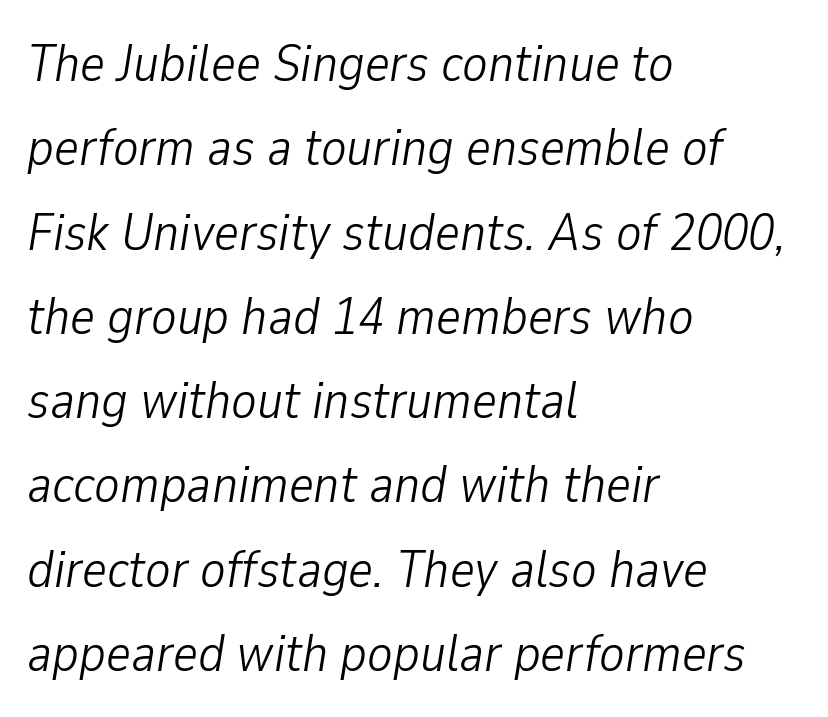
The image shows 53 px light, condensed type, italic (leaning right); set left-aligned, normal line spacing (1.59x), normal letter spacing, not underlined; low stroke contrast and a medium x-height.
